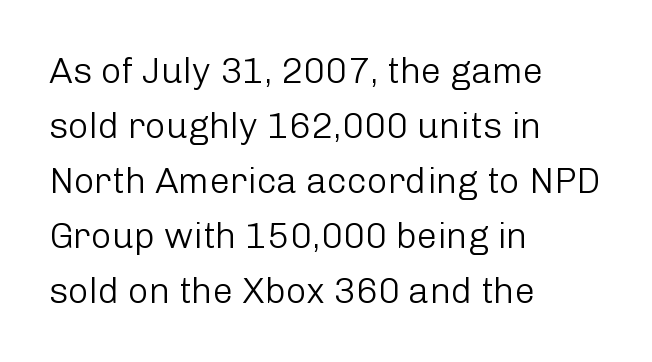
The image shows 36 px light sans-serif type, upright; set left-aligned, normal line spacing (1.53x), normal letter spacing, not underlined; low stroke contrast and a medium x-height.
